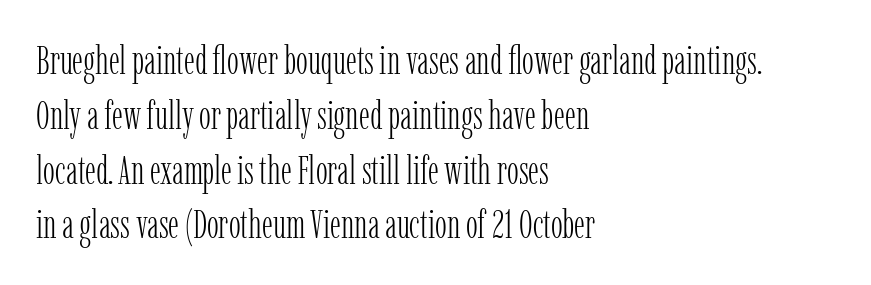
Q: Is the text bold? A: No.
Q: Is the text italic (slanted)? A: No, it is upright.
Q: Is the typeface a serif or a sans-serif typeface? A: Serif.
Q: Is the text underlined? A: No.
Q: How is the paragraph aligned? A: Left-aligned.
Q: Is the spacing between letters normal or unusually wide? A: Normal.
Q: Is the spacing between lines tight, normal or loose? A: Normal.
Q: Width (condensed, normal, or wide)? A: Condensed.
Q: Stroke contrast? A: Low.
Q: x-height? A: Medium.
Q: Monospaced? A: No.
